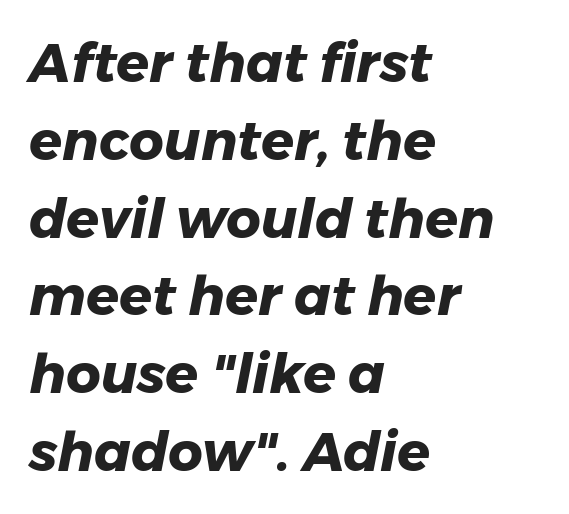
The image shows 54 px heavy type, italic (leaning right); set left-aligned, normal line spacing (1.44x), normal letter spacing, not underlined; low stroke contrast and a medium x-height.
